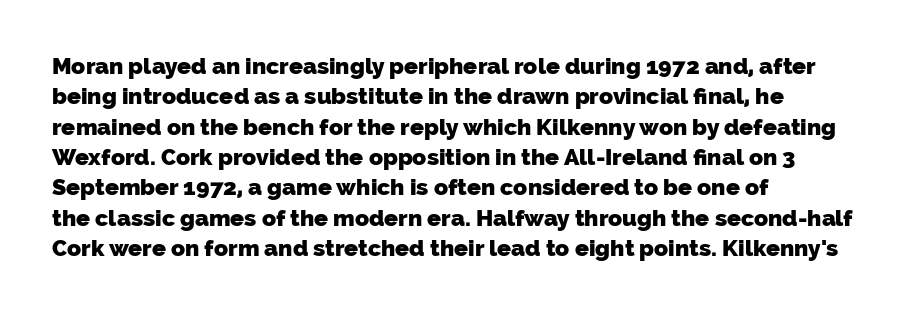
The image shows 23 px bold type; set left-aligned, normal line spacing (1.32x), normal letter spacing, not underlined.
